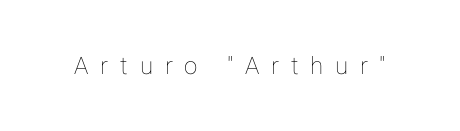
Q: Is the text italic (slanted)? A: No, it is upright.
Q: Is the text underlined? A: No.
Q: Is the spacing between letters normal or unusually wide? A: Unusually wide.
